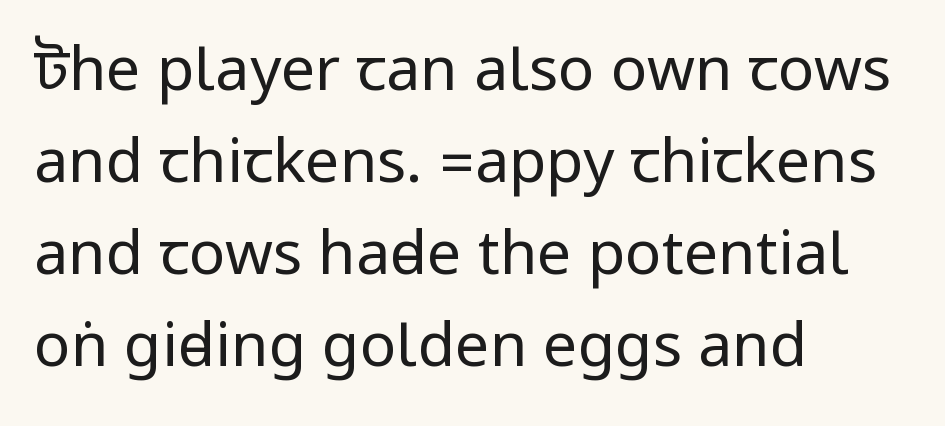
Regular leading. Is there any slant? The stems are plumb. Underlining? Definitely not there. The font family rendered here belongs to the sans-serif group. Inter-character spacing is left at the font's built-in metrics. Bold? No — there's no thickening of the strokes.
